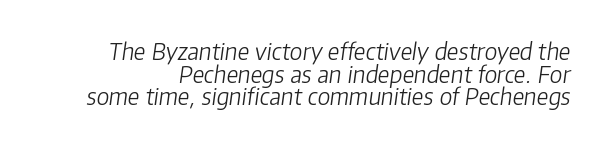
Q: Is the text bold? A: No.
Q: Is the text italic (slanted)? A: Yes, it leans right by about 8 degrees.
Q: Is the text underlined? A: No.
Q: Is the spacing between letters normal or unusually wide? A: Normal.
Q: Is the spacing between lines tight, normal or loose? A: Tight.
